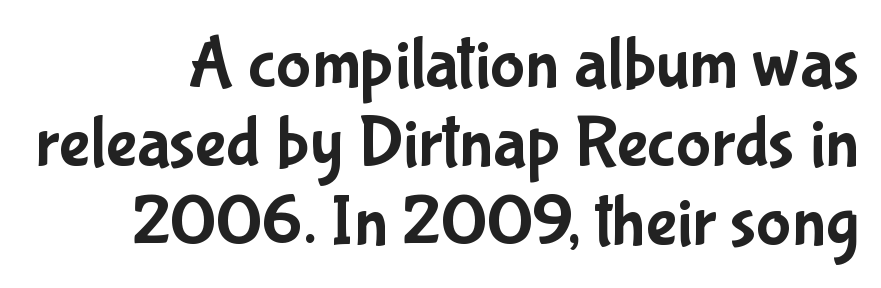
No word sits above an underline. Spacing verdict: proportional, widths tailored to each character. The passage shown stacks its lines with hardly any gap. This sample uses plain, unmodified letter spacing.
